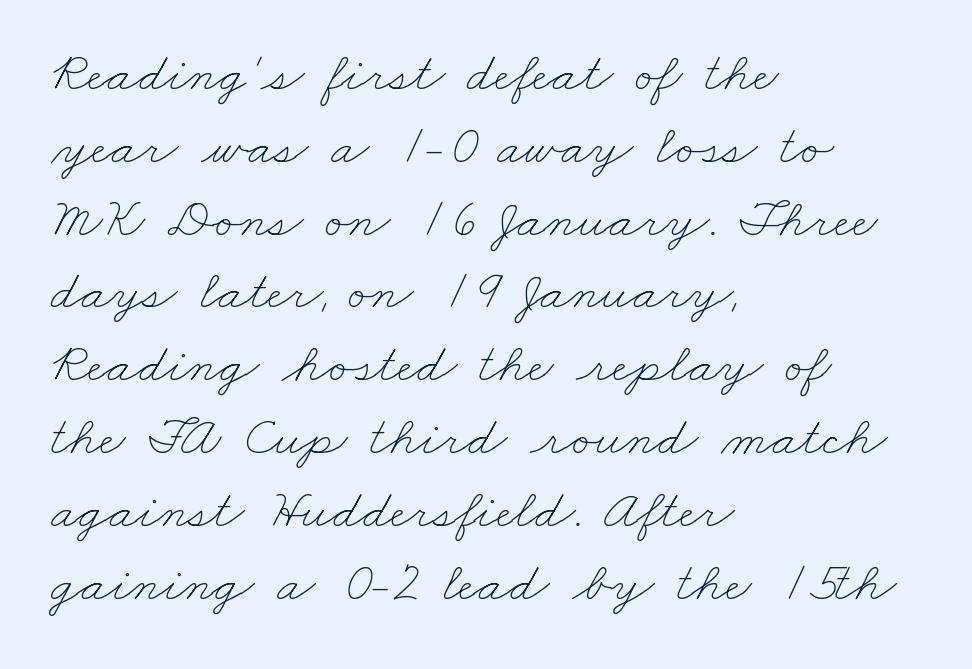
Teacher's note: observe the even left margin — that is flush-left alignment. Caption: face not bold, strokes unweighted. The passage shown is typed in a proportional face where columns would drift. A bare baseline throughout the passage. No extra tracking has been applied to these lines. The vertical gap from one line to the next is medium.
